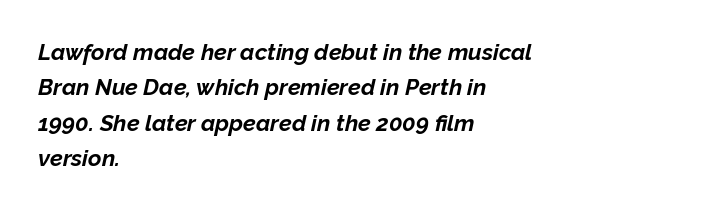
The image shows 23 px bold type, italic (leaning right); set left-aligned, normal line spacing (1.54x), normal letter spacing, not underlined.
